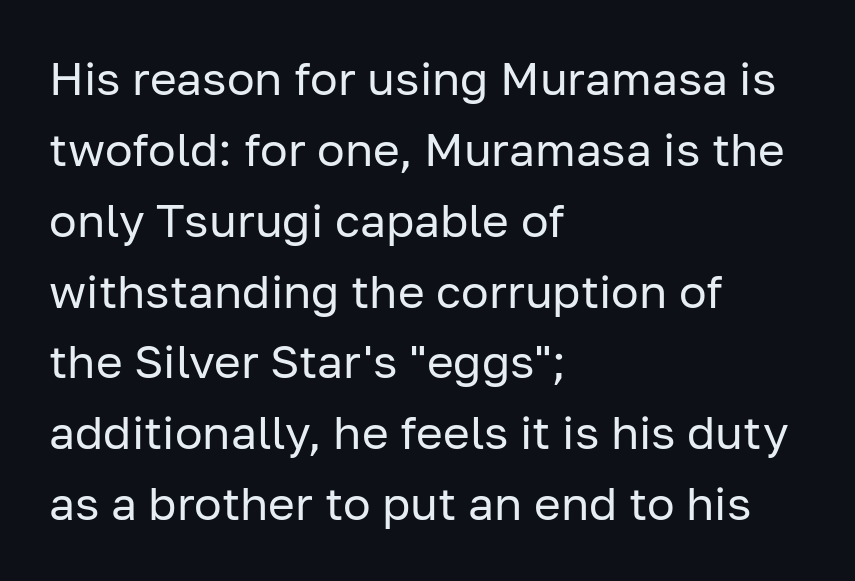
Which margin do the lines hug? The left one — the right edge is uneven. Look at the bottom of the vertical strokes: they stop flat, with no serifs. The baseline area is clear. The vertical gap from one line to the next is medium. Tracking here is standard; glyphs follow each other at the usual distance. Italic? Not at all — the glyphs are vertical.
